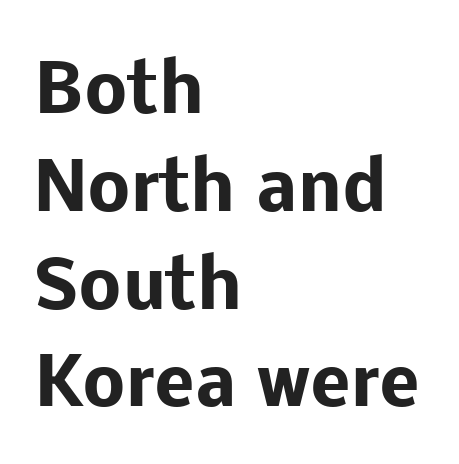
{"serif": "no", "italic": "no", "bold": "yes", "weight": "heavy", "width": "normal", "stroke_contrast": "low", "x_height": "medium", "monospaced": "no", "underline": "no", "align": "left", "line_spacing": "normal", "line_spacing_ratio": 1.46, "letter_spacing": "normal", "letter_spacing_em": 0.0, "glyph_px": 67}
